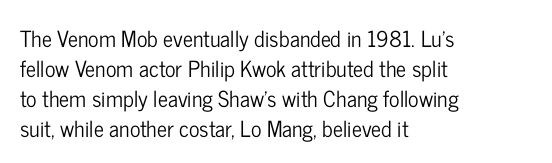
Decoration check: the copy has no underline. A roman cut, with each character standing at attention. The line-height multiplier appears to be the usual default. In CSS terms this would be text-align: left. Words appear dense and cohesive because spacing is normal.
